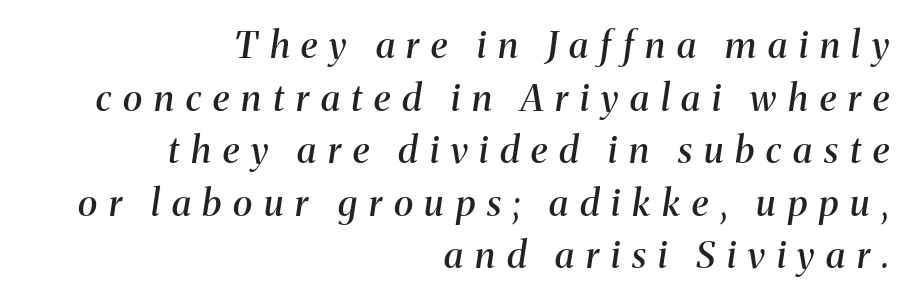
The image shows 37 px semibold serif type, italic (leaning right); set right-aligned, normal line spacing (1.42x), unusually wide letter spacing (+0.32 em), not underlined; medium stroke contrast and a medium x-height.
